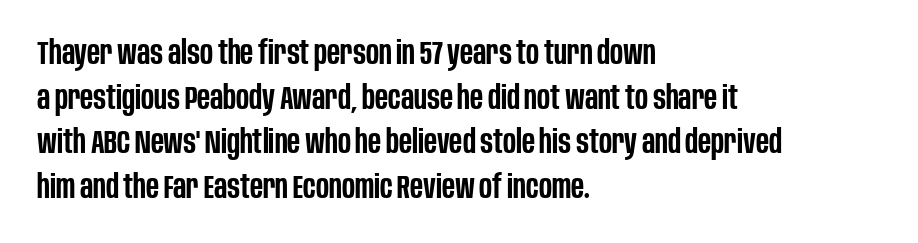
Stems and bowls a touch heavier than normal — semibold. Type style note: lacks serifs. The rendering keeps characters at their native spacing. Reading down the block, your eye returns to a fixed left position each line. Honestly, there is no underline to notice here at all. This sample has the flowing, uneven cadence of proportional lettering.
